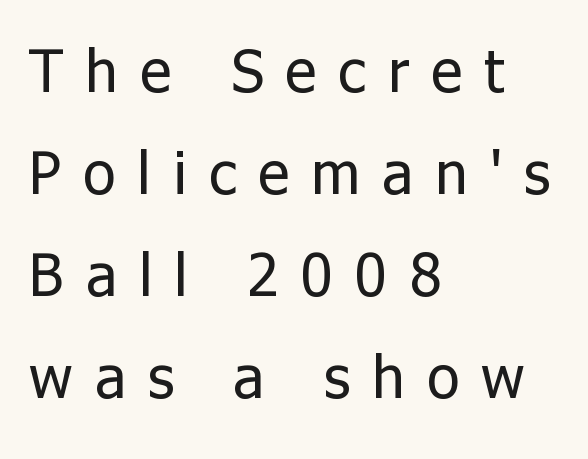
Weight: regular or lighter. Is there any slant? The stems are plumb. The line texture is sparse and dotted thanks to wide tracking. Reading down the column, the eye jumps a familiar distance to each next line. This sample has the flowing, uneven cadence of proportional lettering. Grotesque or geometric, the face here clearly has no serifs.
